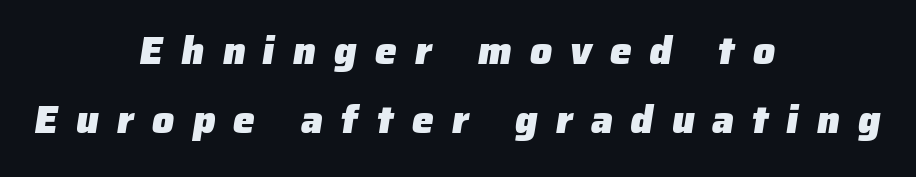
Q: Is the text bold? A: Yes.
Q: Is the typeface a serif or a sans-serif typeface? A: Sans-serif.
Q: Is the text underlined? A: No.
Q: How is the paragraph aligned? A: Centered.
Q: Is the spacing between letters normal or unusually wide? A: Unusually wide.
Q: Width (condensed, normal, or wide)? A: Normal.
Q: Stroke contrast? A: Low.
Q: x-height? A: Medium.
Q: Monospaced? A: No.
